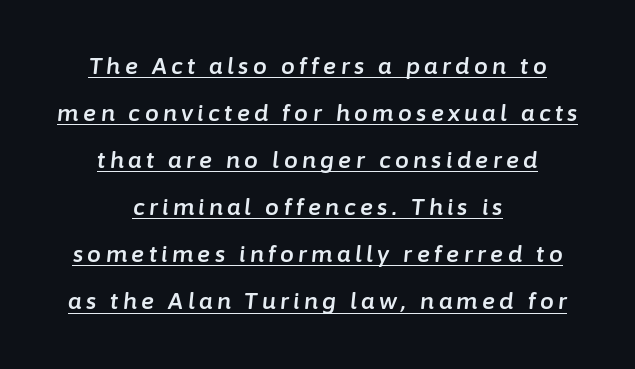
Q: Is the text italic (slanted)? A: Yes, it leans right by about 6 degrees.
Q: Is the text underlined? A: Yes.
Q: How is the paragraph aligned? A: Centered.
Q: Is the spacing between letters normal or unusually wide? A: Unusually wide.
Q: Is the spacing between lines tight, normal or loose? A: Loose.
